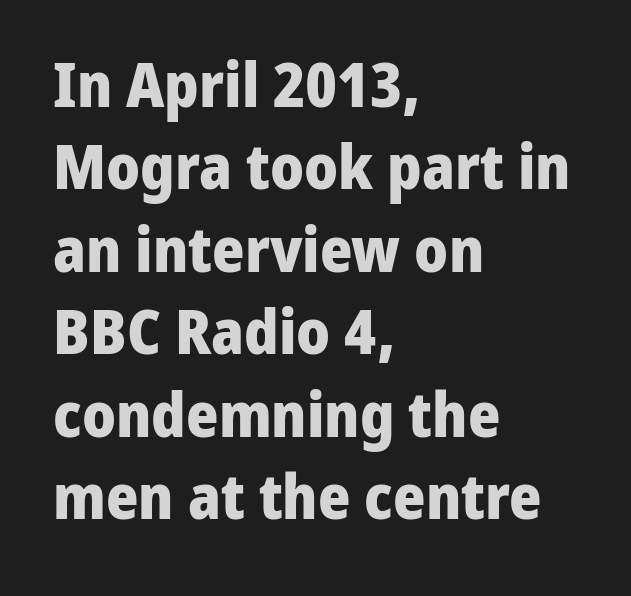
Unlike a traditional serif, this face leaves its strokes unadorned. One-word summary of the alignment: left. Plain, unruled lines of type. Does the weight exceed regular? Yes, all the way to bold. Honestly, the letter spacing is just normal — you wouldn't notice it. Think of a printed novel: that variable character pitch is what you see here.
